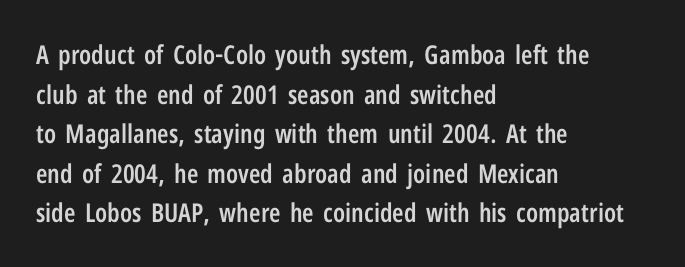
{"italic": "no", "bold": "semi", "underline": "no", "align": "left", "line_spacing": "normal", "line_spacing_ratio": 1.52, "letter_spacing": "normal", "letter_spacing_em": 0.0, "glyph_px": 26}
